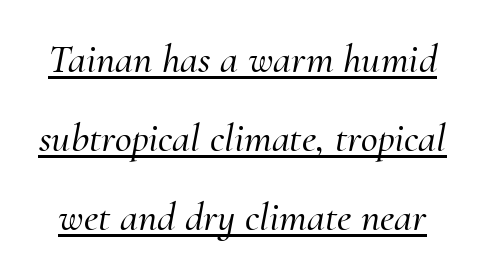
Q: Is the text italic (slanted)? A: Yes, it leans right by about 10 degrees.
Q: Is the typeface a serif or a sans-serif typeface? A: Serif.
Q: Is the text underlined? A: Yes.
Q: Is the spacing between letters normal or unusually wide? A: Normal.
Q: Is the spacing between lines tight, normal or loose? A: Loose.
Q: Width (condensed, normal, or wide)? A: Normal.
Q: Stroke contrast? A: Medium.
Q: x-height? A: Small.
Q: Monospaced? A: No.
